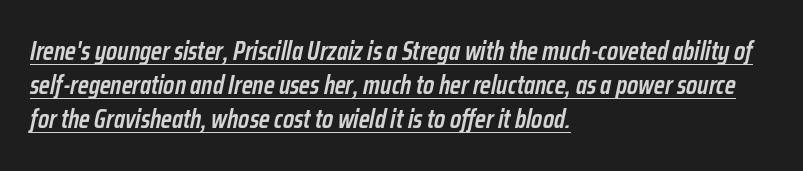
Every letter is mildly thick-stroked: semibold rather than bold. These characters rest on top of a visible drawn line. Compared with ordinary roman type, these characters are visibly tilted. Regular leading. The lines in this sample share a left origin and differ only in where they stop.
